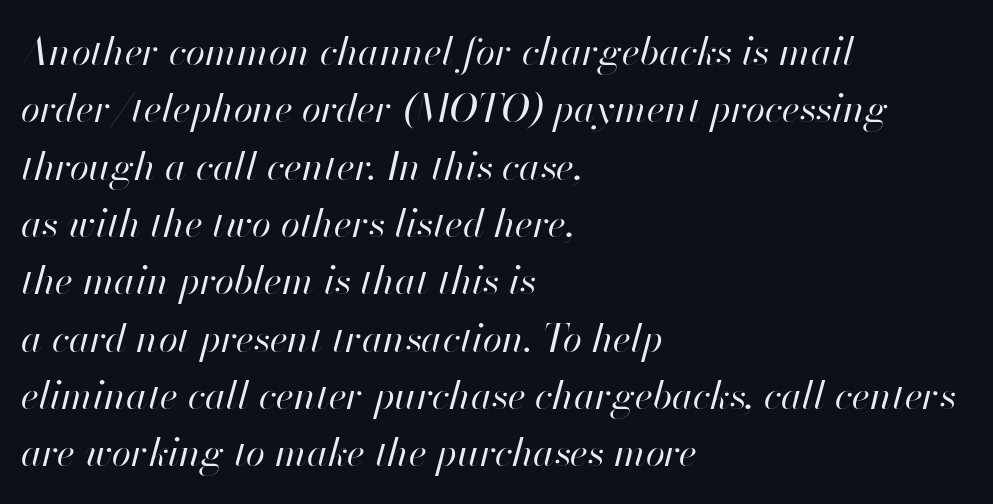
The image shows 39 px regular-weight type, italic (leaning right); set left-aligned, normal line spacing (1.47x), normal letter spacing, not underlined; high stroke contrast and a small x-height.
